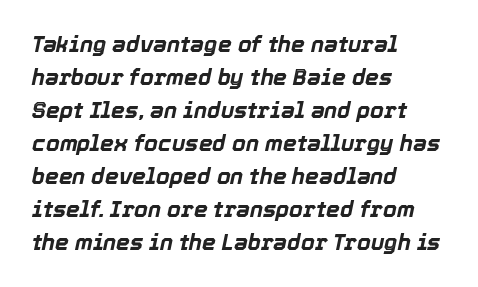
Q: Is the text bold? A: Yes.
Q: Is the text italic (slanted)? A: Yes, it leans right by about 12 degrees.
Q: Is the text underlined? A: No.
Q: How is the paragraph aligned? A: Left-aligned.
Q: Is the spacing between letters normal or unusually wide? A: Normal.
Q: Is the spacing between lines tight, normal or loose? A: Normal.
